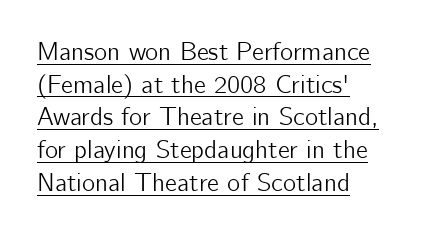
The image shows 25 px text type, upright; set left-aligned, normal line spacing (1.31x), normal letter spacing, underlined.
